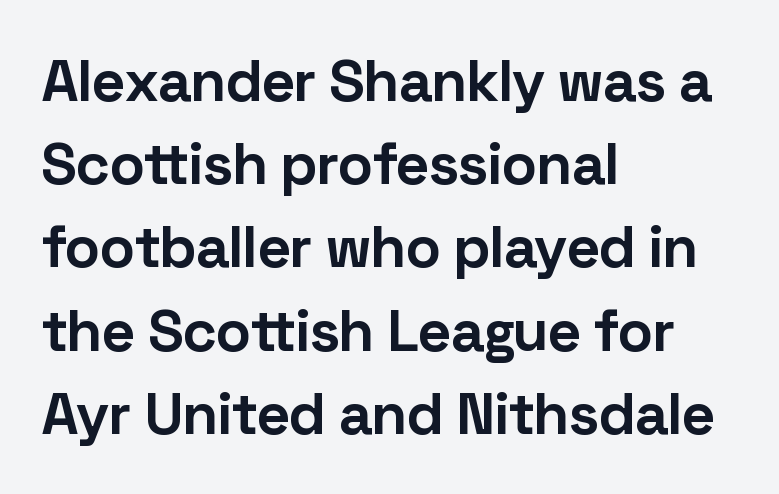
Is there much room between lines? A standard amount, neither cramped nor airy. No feet cap the strokes, marking this as sans-serif type. The strokes are fattened all the way to bold. These lines are set flush left with a ragged right edge.
